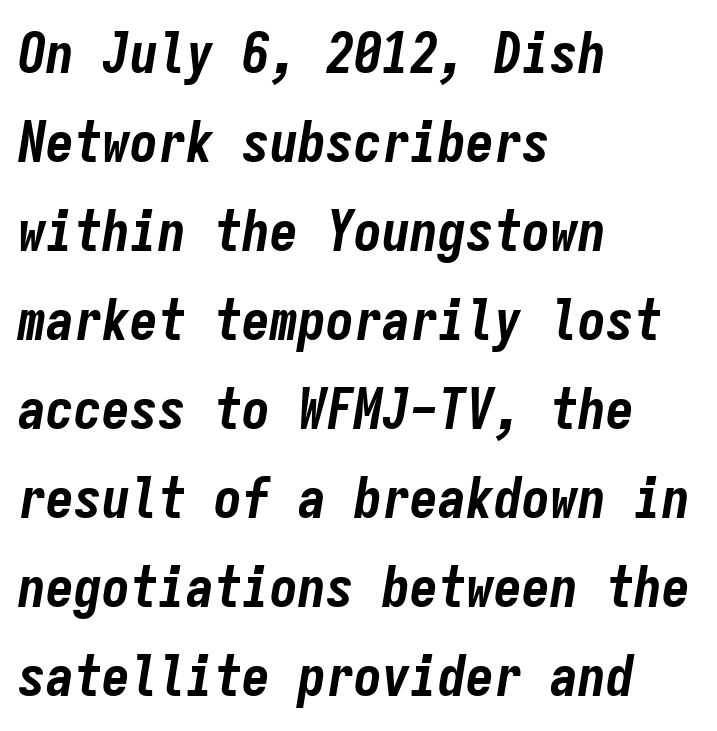
No word sits above an underline. A normal amount of white space separates one row of letters from the next. Caption: multi-line text, flush left, ragged right. Does the lettering tilt? It does — this is italic. Stroke thickness is high; the sample reads as a true bold. You could call the tracking neutral — neither tight nor loose.
